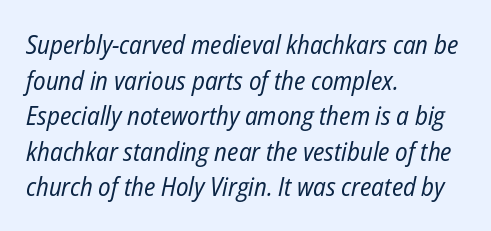
Q: Is the text bold? A: No.
Q: Is the text italic (slanted)? A: Yes, it leans right by about 12 degrees.
Q: Is the text underlined? A: No.
Q: How is the paragraph aligned? A: Left-aligned.
Q: Is the spacing between letters normal or unusually wide? A: Normal.
Q: Is the spacing between lines tight, normal or loose? A: Normal.
